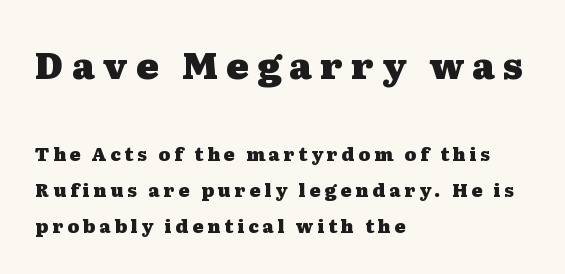
The image shows 37 px heavy, wide serif type, upright; set left-aligned, loose line spacing (2.0x), unusually wide letter spacing (+0.22 em), not underlined; the first (top) block is 2.06x larger; medium stroke contrast and a medium x-height.
